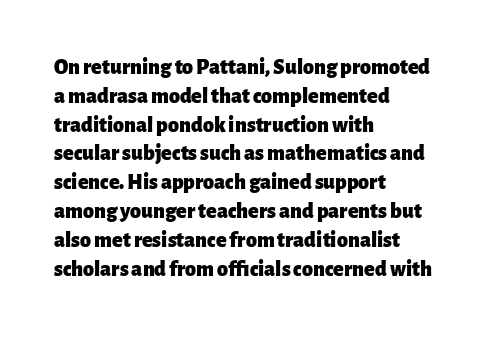
The rows are spaced the way most documents space them. Its strokes are broad and dark, the hallmark of bold type. Posture: upright roman. A bare baseline throughout the passage.
